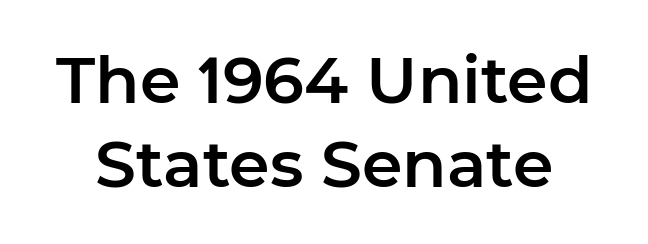
The image shows 65 px sans-serif type, upright; set normal line spacing (1.29x), normal letter spacing, not underlined; low stroke contrast and a medium x-height.
